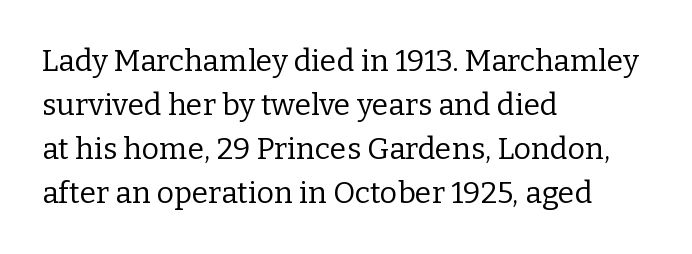
Q: Is the text bold? A: No.
Q: Is the text italic (slanted)? A: No, it is upright.
Q: Is the typeface a serif or a sans-serif typeface? A: Serif.
Q: Is the text underlined? A: No.
Q: How is the paragraph aligned? A: Left-aligned.
Q: Is the spacing between letters normal or unusually wide? A: Normal.
Q: Is the spacing between lines tight, normal or loose? A: Normal.
Q: Width (condensed, normal, or wide)? A: Normal.
Q: Stroke contrast? A: Low.
Q: x-height? A: Medium.
Q: Monospaced? A: No.
